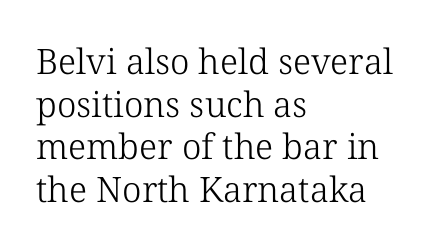
{"serif": "yes", "italic": "no", "bold": "no", "weight": "light", "width": "normal", "stroke_contrast": "low", "x_height": "medium", "monospaced": "no", "underline": "no", "align": "left", "line_spacing_ratio": 1.22, "letter_spacing": "normal", "letter_spacing_em": 0.0, "glyph_px": 35}
